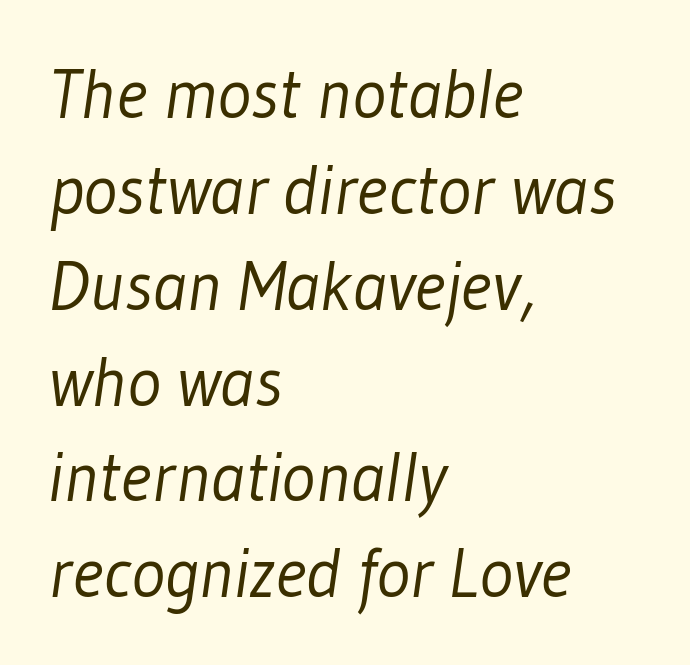
{"serif": "no", "bold": "no", "weight": "light", "width": "condensed", "stroke_contrast": "low", "x_height": "medium", "monospaced": "no", "underline": "no", "align": "left", "line_spacing": "normal", "line_spacing_ratio": 1.35, "letter_spacing": "normal", "letter_spacing_em": 0.0, "glyph_px": 71}
